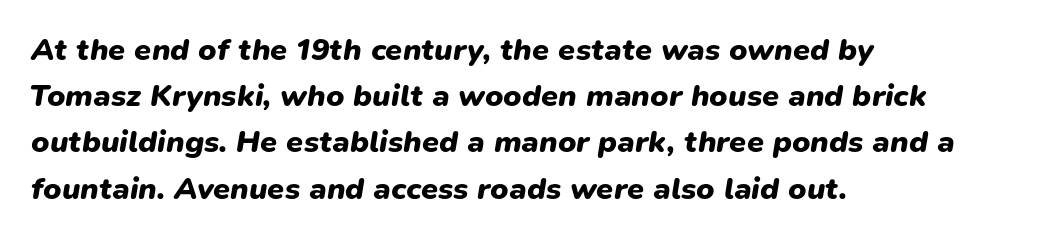
{"italic": "yes", "lean": "right", "slant_degrees": 9, "bold": "yes", "weight": "heavy", "width": "normal", "stroke_contrast": "low", "x_height": "medium", "monospaced": "no", "underline": "no", "align": "left", "line_spacing": "normal", "line_spacing_ratio": 1.49, "letter_spacing": "normal", "letter_spacing_em": 0.0, "glyph_px": 31}
